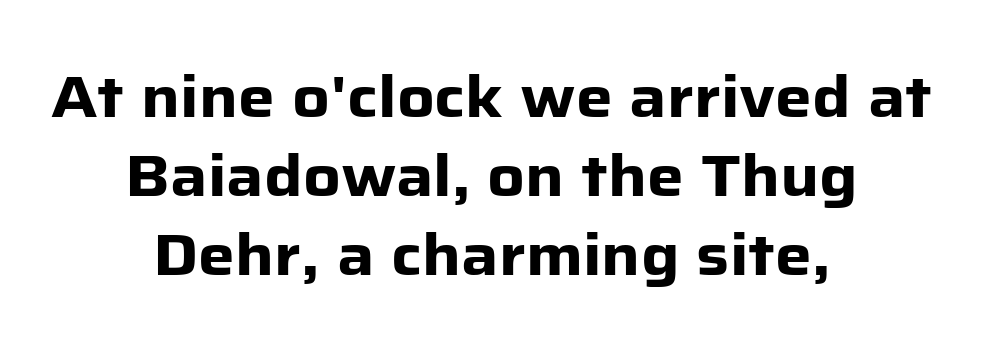
{"serif": "no", "italic": "no", "bold": "yes", "weight": "heavy", "width": "normal", "stroke_contrast": "low", "x_height": "medium", "monospaced": "no", "underline": "no", "align": "center", "line_spacing": "normal", "line_spacing_ratio": 1.36, "letter_spacing": "normal", "letter_spacing_em": 0.0, "glyph_px": 58}
